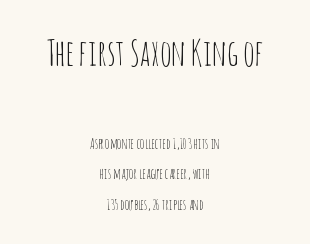
The image shows 35 px thin, condensed sans-serif type, upright; set centered, loose line spacing (2.17x), normal letter spacing, not underlined; the first (top) block is 2.5x larger; low stroke contrast and a large x-height.
